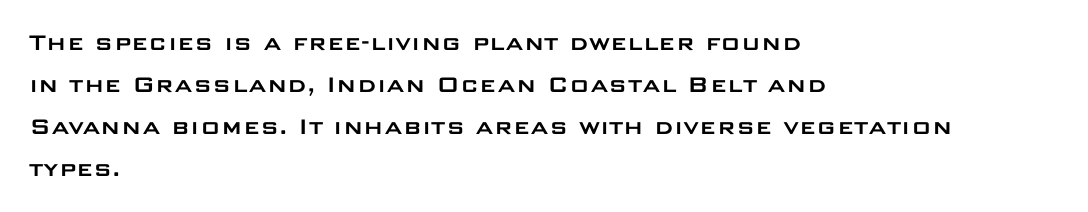
{"italic": "no", "underline": "no", "align": "left", "line_spacing": "normal", "line_spacing_ratio": 1.55, "letter_spacing": "normal", "letter_spacing_em": 0.0, "glyph_px": 27}
